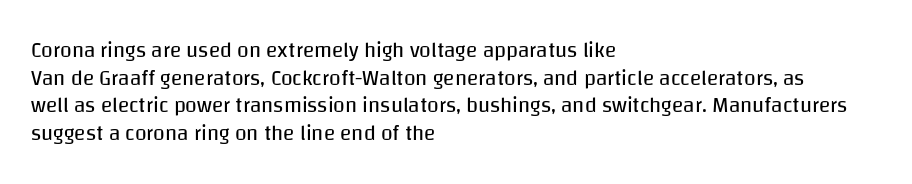
{"italic": "no", "bold": "no", "underline": "no", "align": "left", "line_spacing": "normal", "line_spacing_ratio": 1.31, "letter_spacing": "normal", "letter_spacing_em": 0.0, "glyph_px": 21}
